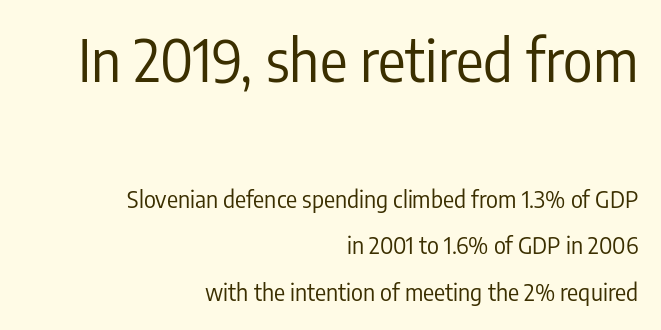
The image shows 57 px regular-weight, condensed sans-serif type, upright; set right-aligned, loose line spacing (2.02x), normal letter spacing, not underlined; the first (top) block is 2.48x larger; low stroke contrast and a medium x-height.
